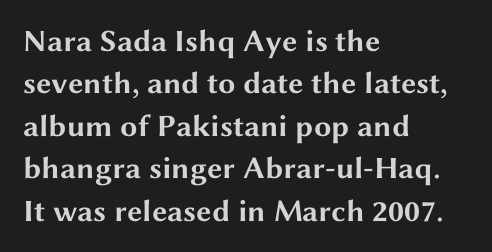
Posture: straight, roman, zero tilt. The horizontal fit of the characters is conventional and even. Typeset ragged right — the left edge is the straight one. Note: no serifs on the glyphs. These words are printed bold, with thick strokes throughout.
